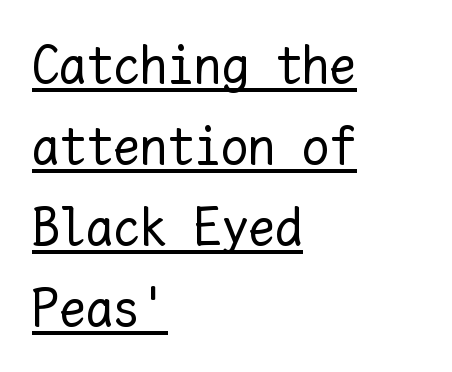
Q: Is the text bold? A: No.
Q: Is the text italic (slanted)? A: No, it is upright.
Q: Is the text underlined? A: Yes.
Q: How is the paragraph aligned? A: Left-aligned.
Q: Is the spacing between letters normal or unusually wide? A: Normal.
Q: Is the spacing between lines tight, normal or loose? A: Normal.
Q: Width (condensed, normal, or wide)? A: Normal.
Q: Stroke contrast? A: Low.
Q: x-height? A: Medium.
Q: Monospaced? A: Yes.
